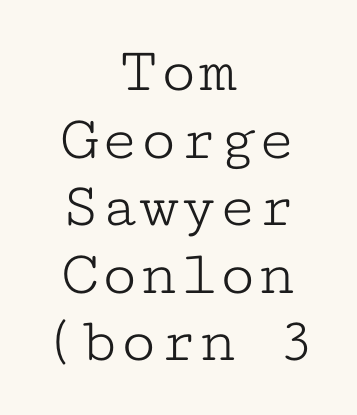
Q: Is the text bold? A: No.
Q: Is the text italic (slanted)? A: No, it is upright.
Q: Is the typeface a serif or a sans-serif typeface? A: Serif.
Q: Is the text underlined? A: No.
Q: How is the paragraph aligned? A: Centered.
Q: Is the spacing between letters normal or unusually wide? A: Normal.
Q: Is the spacing between lines tight, normal or loose? A: Tight.
Q: Width (condensed, normal, or wide)? A: Wide.
Q: Stroke contrast? A: Low.
Q: x-height? A: Medium.
Q: Monospaced? A: Yes.
